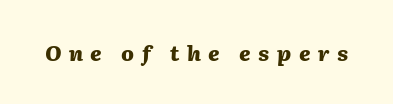
{"italic": "yes", "lean": "right", "slant_degrees": 2, "bold": "yes", "underline": "no", "letter_spacing": "wide", "letter_spacing_em": 0.36, "glyph_px": 21}
